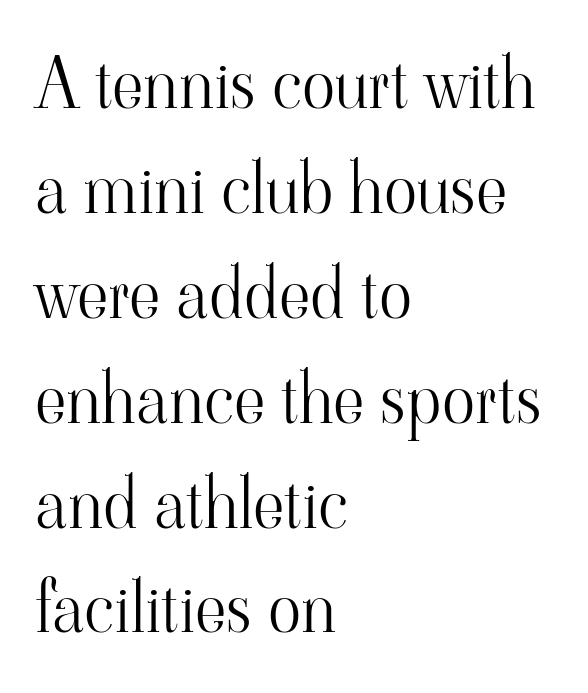
{"serif": "yes", "italic": "no", "bold": "no", "weight": "light", "width": "normal", "stroke_contrast": "high", "x_height": "small", "monospaced": "no", "underline": "no", "align": "left", "line_spacing": "normal", "line_spacing_ratio": 1.52, "letter_spacing": "normal", "letter_spacing_em": 0.0, "glyph_px": 69}
